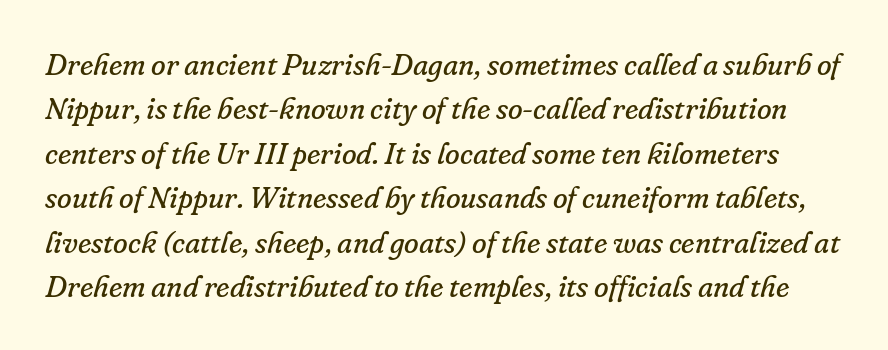
The image shows 30 px regular-weight serif type, italic (leaning right); set normal line spacing (1.48x), normal letter spacing, not underlined; low stroke contrast and a small x-height.
